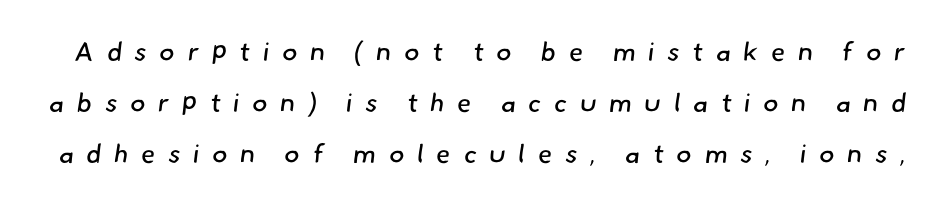
Quick note: interline space is abundant. Students, note that the glyphs here are deliberately spaced far apart. The passage shown is not bold in any degree. Decoration check: the copy has no underline.
